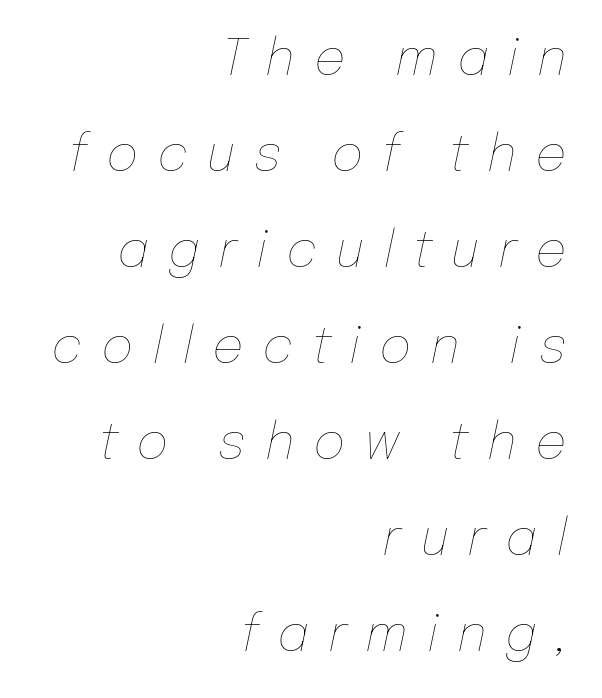
{"italic": "yes", "lean": "right", "slant_degrees": 12, "bold": "no", "weight": "thin", "width": "normal", "stroke_contrast": "low", "x_height": "medium", "monospaced": "no", "underline": "no", "align": "right", "line_spacing": "loose", "line_spacing_ratio": 1.92, "letter_spacing": "wide", "letter_spacing_em": 0.37, "glyph_px": 50}
